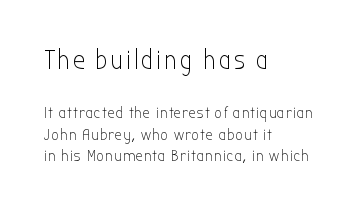
{"italic": "no", "bold": "no", "underline": "no", "align": "left", "line_spacing": "normal", "line_spacing_ratio": 1.43, "larger_block": "first", "size_ratio": 1.8, "glyph_px": 27}
